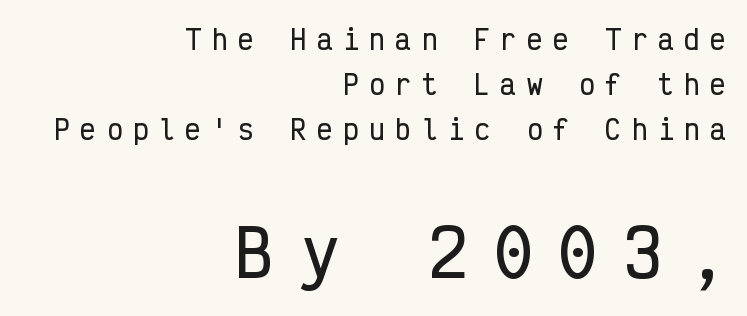
Q: Is the text italic (slanted)? A: No, it is upright.
Q: Is the typeface a serif or a sans-serif typeface? A: Sans-serif.
Q: Is the text underlined? A: No.
Q: How is the paragraph aligned? A: Right-aligned.
Q: Is the spacing between letters normal or unusually wide? A: Unusually wide.
Q: Which block of text is set in a larger size, the first (top) or the second (bottom)? A: The second (bottom) one.
Q: Width (condensed, normal, or wide)? A: Condensed.
Q: Stroke contrast? A: Low.
Q: x-height? A: Medium.
Q: Monospaced? A: Yes.
